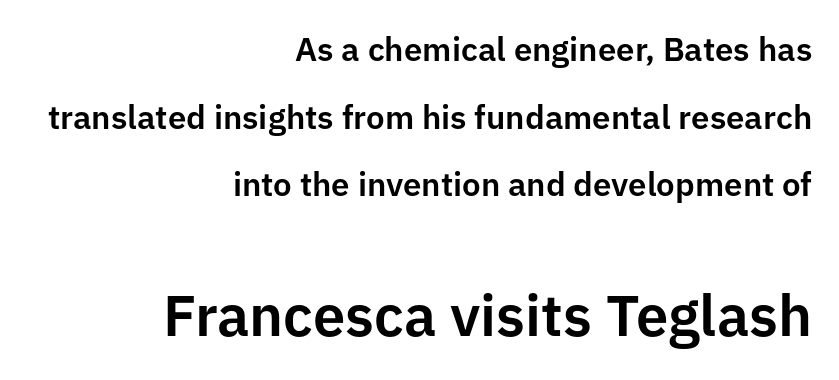
There is no visible air inserted between adjacent glyphs. The letters advance in unequal steps, a hallmark of proportional type. Vertically, the passage feels expansive, rows floating well apart. The ragged edge is on the left, which tells us the setting is flush right.
